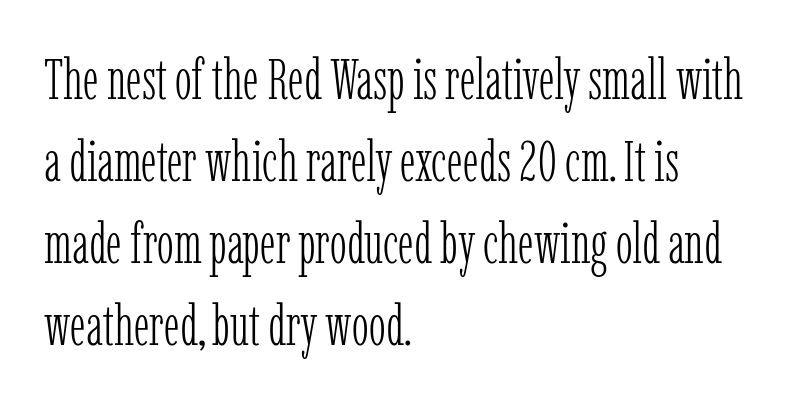
{"serif": "yes", "italic": "no", "bold": "no", "weight": "light", "width": "condensed", "stroke_contrast": "low", "x_height": "medium", "monospaced": "no", "underline": "no", "align": "left", "line_spacing": "normal", "line_spacing_ratio": 1.44, "letter_spacing": "normal", "letter_spacing_em": 0.0, "glyph_px": 57}
